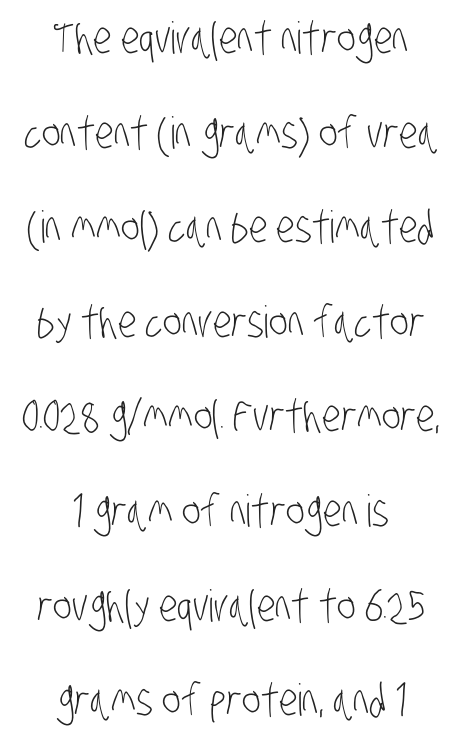
Q: Is the text bold? A: No.
Q: Is the typeface a serif or a sans-serif typeface? A: Sans-serif.
Q: Is the text underlined? A: No.
Q: How is the paragraph aligned? A: Centered.
Q: Is the spacing between letters normal or unusually wide? A: Normal.
Q: Is the spacing between lines tight, normal or loose? A: Loose.
Q: Width (condensed, normal, or wide)? A: Condensed.
Q: Stroke contrast? A: Low.
Q: x-height? A: Large.
Q: Monospaced? A: No.
